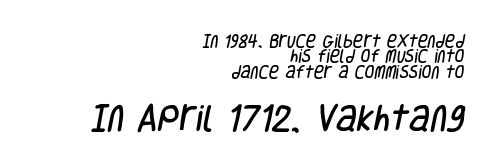
The image shows 29 px condensed sans-serif type; set right-aligned, tight line spacing (1.1x), normal letter spacing, not underlined; the second (bottom) block is 2.07x larger; low stroke contrast and a large x-height.
